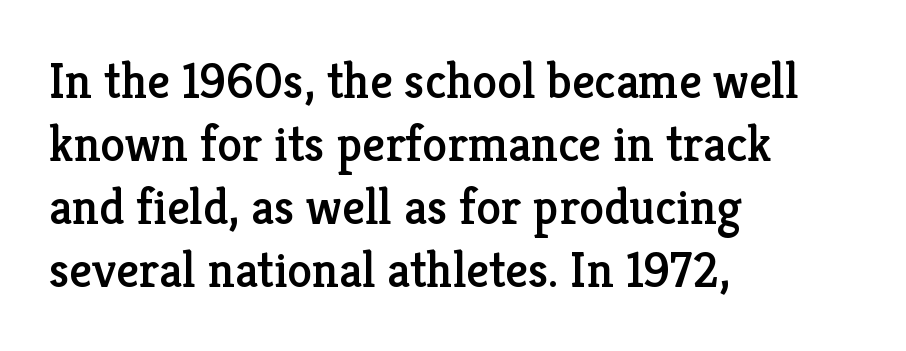
{"serif": "yes", "italic": "no", "width": "normal", "stroke_contrast": "low", "x_height": "medium", "monospaced": "no", "underline": "no", "align": "left", "line_spacing": "normal", "line_spacing_ratio": 1.26, "letter_spacing": "normal", "letter_spacing_em": 0.0, "glyph_px": 50}
